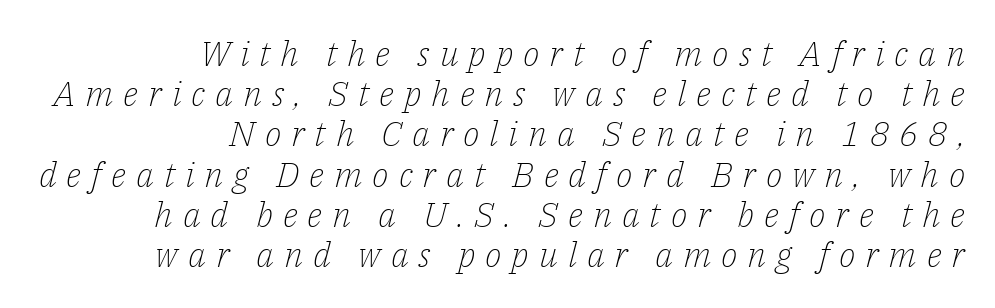
The image shows 35 px light serif type, italic (leaning right); set right-aligned, tight line spacing (1.15x), unusually wide letter spacing (+0.28 em), not underlined; low stroke contrast and a medium x-height.
